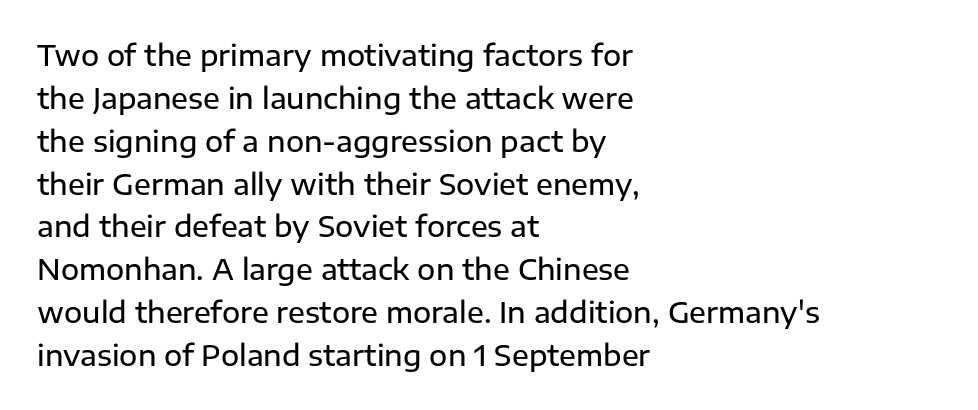
Typographically, this falls in the sans-serif category. The rendering keeps characters at their native spacing. Summary of weight: moderately heavy, a semibold. You can tell it's not italic because the verticals are truly vertical. A classic flush-left, rag-right setting is used for this passage.
